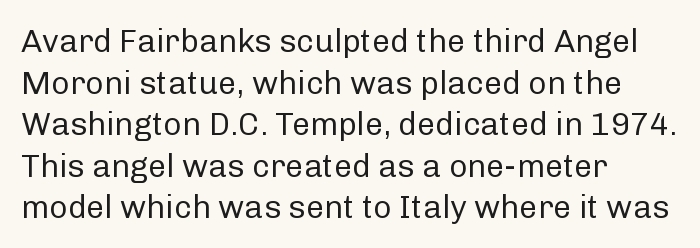
{"serif": "no", "italic": "no", "bold": "no", "weight": "regular", "width": "normal", "stroke_contrast": "low", "x_height": "medium", "monospaced": "no", "underline": "no", "align": "left", "line_spacing": "normal", "line_spacing_ratio": 1.3, "letter_spacing": "normal", "letter_spacing_em": 0.0, "glyph_px": 32}
